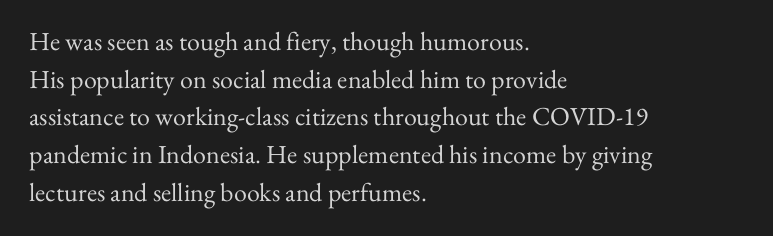
Q: Is the text bold? A: No.
Q: Is the text italic (slanted)? A: No, it is upright.
Q: Is the text underlined? A: No.
Q: How is the paragraph aligned? A: Left-aligned.
Q: Is the spacing between letters normal or unusually wide? A: Normal.
Q: Is the spacing between lines tight, normal or loose? A: Normal.
